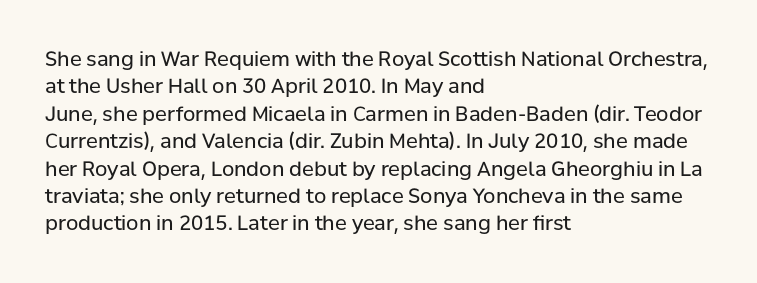
Q: Is the text bold? A: No.
Q: Is the text italic (slanted)? A: No, it is upright.
Q: Is the text underlined? A: No.
Q: How is the paragraph aligned? A: Left-aligned.
Q: Is the spacing between letters normal or unusually wide? A: Normal.
Q: Is the spacing between lines tight, normal or loose? A: Normal.
